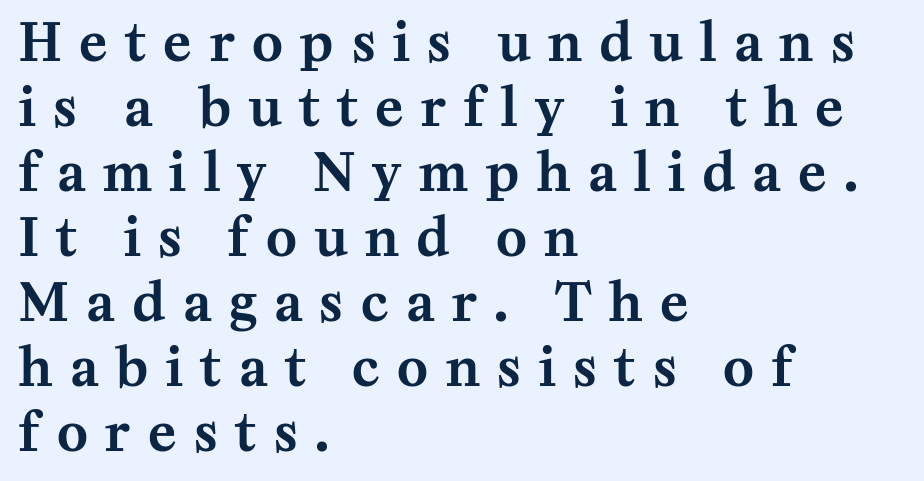
{"serif": "yes", "italic": "no", "width": "normal", "stroke_contrast": "medium", "x_height": "medium", "monospaced": "no", "underline": "no", "align": "left", "line_spacing": "normal", "line_spacing_ratio": 1.25, "letter_spacing": "wide", "letter_spacing_em": 0.34, "glyph_px": 52}
